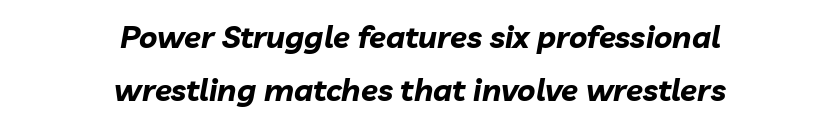
The image shows 31 px bold type, italic (leaning right); set centered, line spacing 1.72x, normal letter spacing, not underlined; low stroke contrast and a medium x-height.
